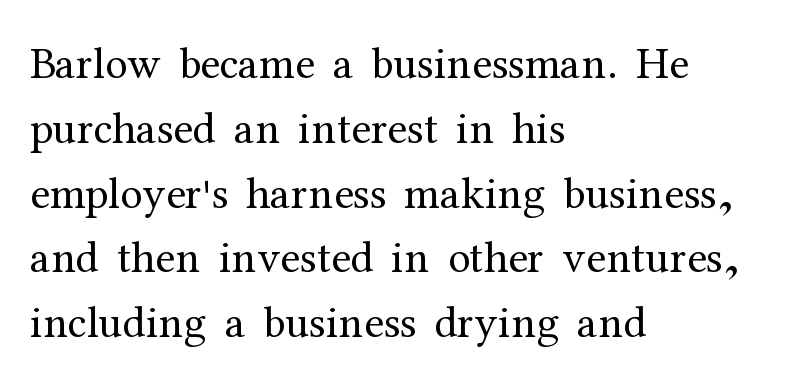
Q: Is the text bold? A: No.
Q: Is the text italic (slanted)? A: No, it is upright.
Q: Is the typeface a serif or a sans-serif typeface? A: Serif.
Q: Is the text underlined? A: No.
Q: How is the paragraph aligned? A: Left-aligned.
Q: Is the spacing between letters normal or unusually wide? A: Normal.
Q: Is the spacing between lines tight, normal or loose? A: Normal.
Q: Width (condensed, normal, or wide)? A: Normal.
Q: Stroke contrast? A: Medium.
Q: x-height? A: Medium.
Q: Monospaced? A: No.
